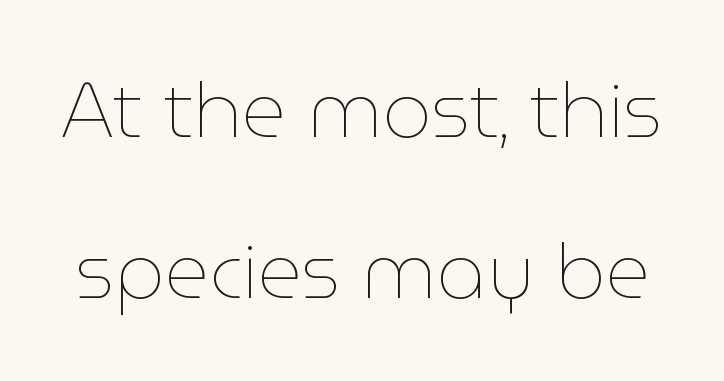
{"italic": "no", "bold": "no", "weight": "thin", "width": "normal", "stroke_contrast": "low", "x_height": "medium", "monospaced": "no", "underline": "no", "line_spacing": "loose", "line_spacing_ratio": 2.09, "letter_spacing": "normal", "letter_spacing_em": 0.0, "glyph_px": 77}
